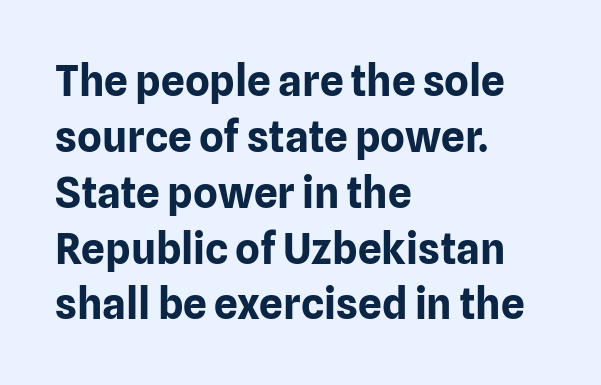
The image shows 42 px bold sans-serif type, upright; set left-aligned, normal line spacing (1.33x), normal letter spacing, not underlined; low stroke contrast and a medium x-height.
